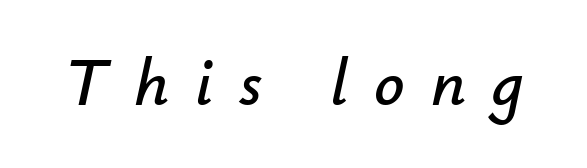
{"italic": "yes", "lean": "right", "slant_degrees": 12, "width": "normal", "stroke_contrast": "low", "x_height": "small", "monospaced": "no", "underline": "no", "letter_spacing": "wide", "letter_spacing_em": 0.39, "glyph_px": 67}
